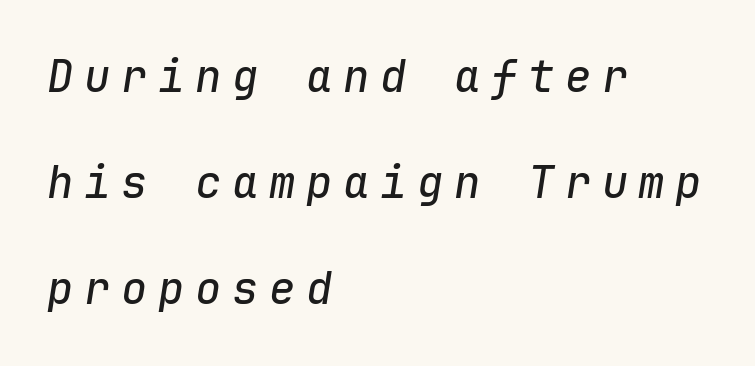
{"italic": "yes", "lean": "right", "slant_degrees": 9, "width": "normal", "stroke_contrast": "low", "x_height": "medium", "monospaced": "yes", "underline": "no", "align": "left", "line_spacing": "loose", "line_spacing_ratio": 2.41, "letter_spacing": "wide", "letter_spacing_em": 0.24, "glyph_px": 44}
